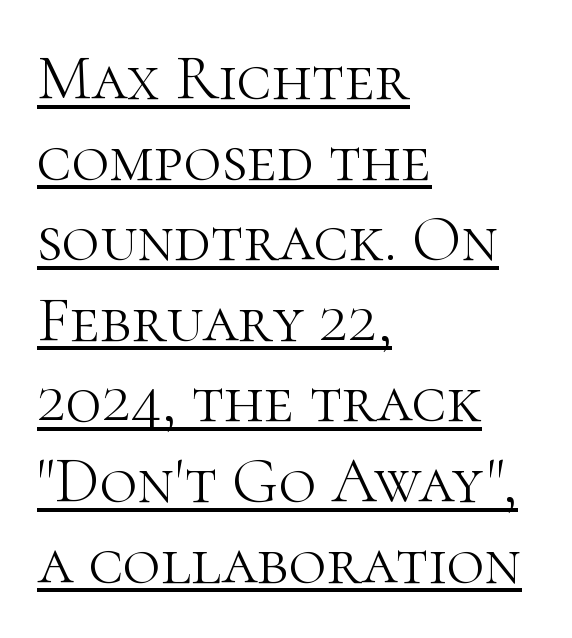
Q: Is the text bold? A: No.
Q: Is the text italic (slanted)? A: No, it is upright.
Q: Is the typeface a serif or a sans-serif typeface? A: Serif.
Q: Is the text underlined? A: Yes.
Q: How is the paragraph aligned? A: Left-aligned.
Q: Is the spacing between letters normal or unusually wide? A: Normal.
Q: Width (condensed, normal, or wide)? A: Normal.
Q: Stroke contrast? A: High.
Q: x-height? A: Medium.
Q: Monospaced? A: No.
